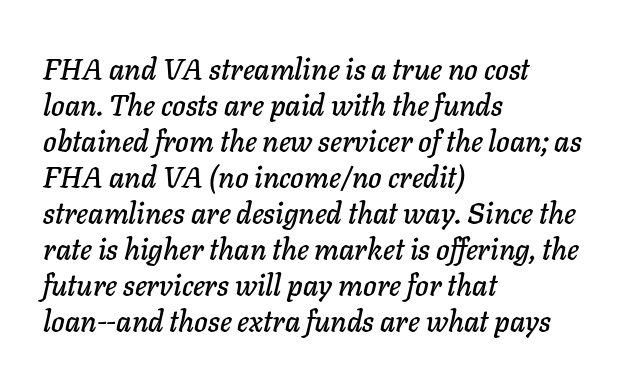
Q: Is the text italic (slanted)? A: Yes, it leans right by about 11 degrees.
Q: Is the text underlined? A: No.
Q: How is the paragraph aligned? A: Left-aligned.
Q: Is the spacing between letters normal or unusually wide? A: Normal.
Q: Width (condensed, normal, or wide)? A: Normal.
Q: Stroke contrast? A: Low.
Q: x-height? A: Medium.
Q: Monospaced? A: No.
